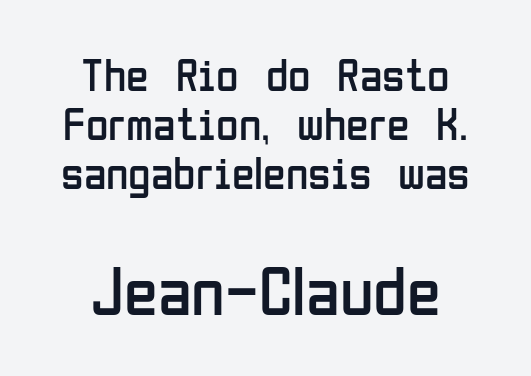
The image shows 69 px regular-weight, condensed sans-serif type, upright; set centered, tight line spacing (1.06x), normal letter spacing, not underlined; the second (bottom) block is 1.5x larger; low stroke contrast and a medium x-height.
